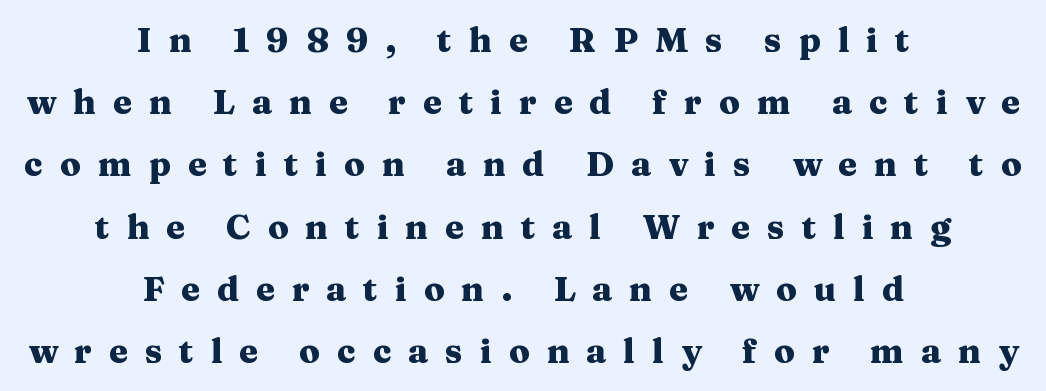
{"serif": "yes", "italic": "no", "bold": "yes", "weight": "heavy", "width": "wide", "stroke_contrast": "medium", "x_height": "medium", "monospaced": "no", "underline": "no", "align": "center", "line_spacing_ratio": 1.83, "letter_spacing": "wide", "letter_spacing_em": 0.5, "glyph_px": 34}
